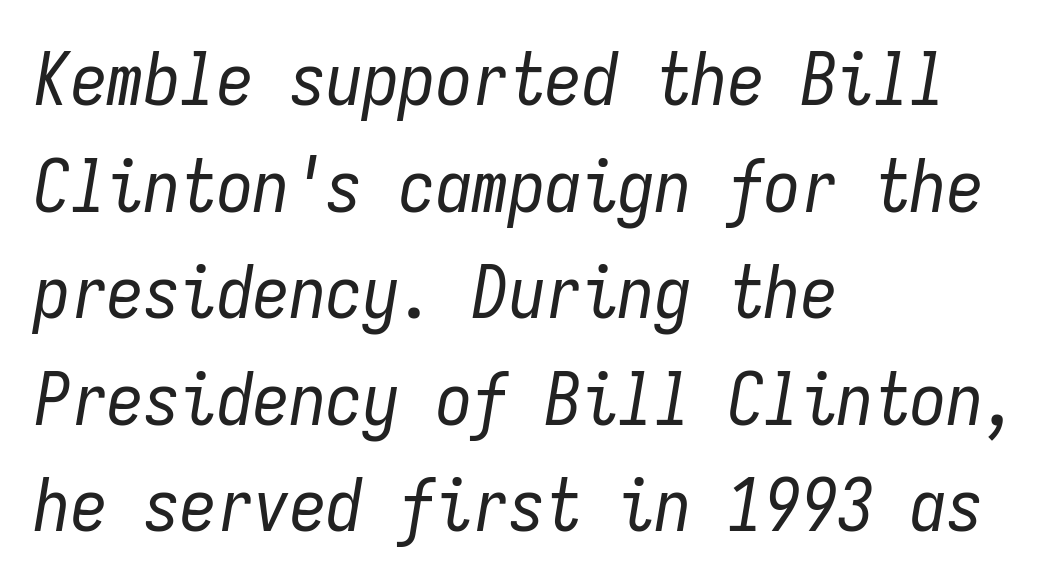
Q: Is the text bold? A: No.
Q: Is the text italic (slanted)? A: Yes, it leans right by about 9 degrees.
Q: Is the text underlined? A: No.
Q: How is the paragraph aligned? A: Left-aligned.
Q: Is the spacing between letters normal or unusually wide? A: Normal.
Q: Is the spacing between lines tight, normal or loose? A: Normal.
Q: Width (condensed, normal, or wide)? A: Condensed.
Q: Stroke contrast? A: Low.
Q: x-height? A: Medium.
Q: Monospaced? A: Yes.
